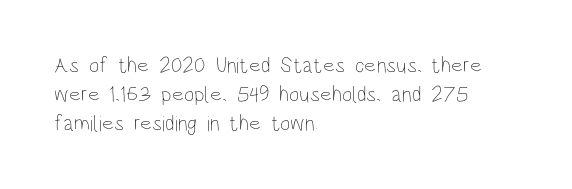
No extra ink here — the face is not bold. The ragged edge is on the right, which tells us the setting is flush left. Decoration check: the copy has no underline. Between one letter and the next there's only the usual sliver of space. No italicization has been applied; the sample stays upright. Successive baselines arrive at the customary interval.
